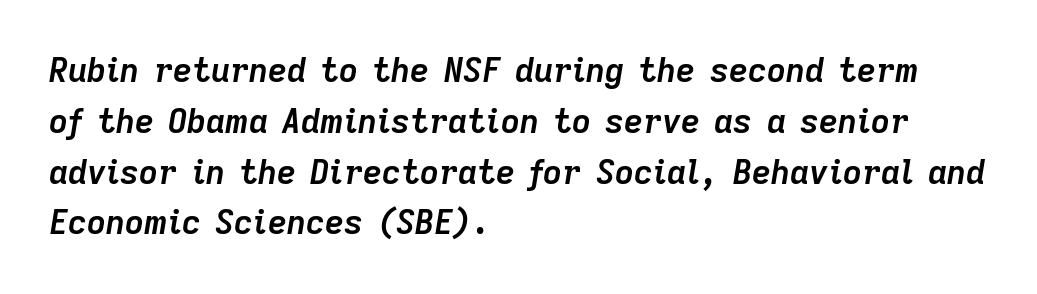
The image shows 33 px semibold type, italic (leaning right); set left-aligned, normal line spacing (1.54x), normal letter spacing, not underlined; low stroke contrast and a medium x-height.
